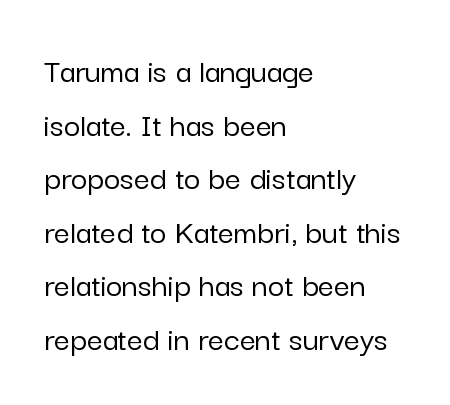
The image shows 35 px sans-serif type, upright; set left-aligned, normal line spacing (1.53x), normal letter spacing, not underlined; low stroke contrast and a medium x-height.
